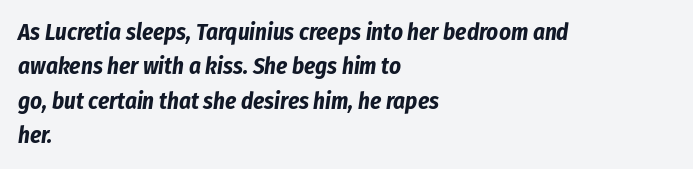
{"italic": "yes", "lean": "right", "slant_degrees": 8, "bold": "yes", "underline": "no", "align": "left", "line_spacing": "normal", "line_spacing_ratio": 1.5, "letter_spacing": "normal", "letter_spacing_em": 0.0, "glyph_px": 23}
